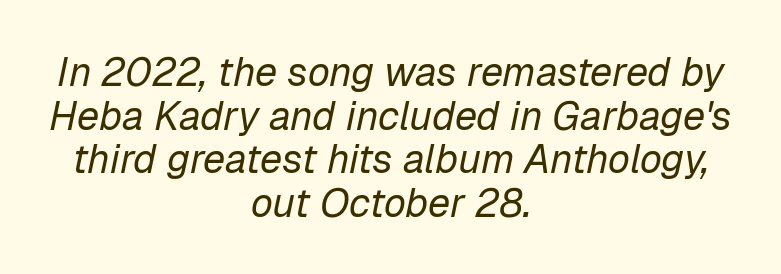
The image shows 40 px regular-weight type, italic (leaning right); set centered, tight line spacing (1.09x), normal letter spacing, not underlined; low stroke contrast and a medium x-height.
